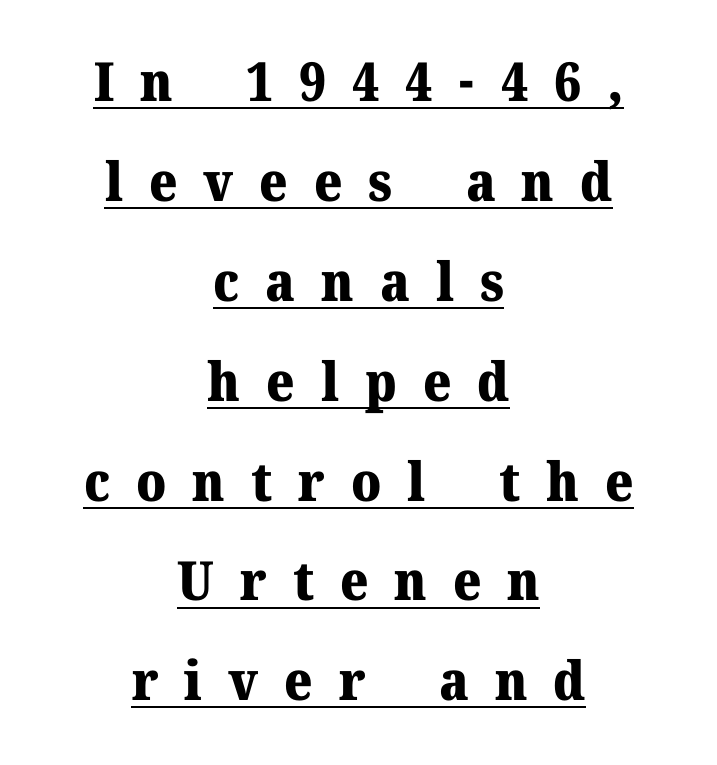
Q: Is the text bold? A: Yes.
Q: Is the text italic (slanted)? A: No, it is upright.
Q: Is the typeface a serif or a sans-serif typeface? A: Serif.
Q: Is the text underlined? A: Yes.
Q: How is the paragraph aligned? A: Centered.
Q: Is the spacing between letters normal or unusually wide? A: Unusually wide.
Q: Width (condensed, normal, or wide)? A: Normal.
Q: Stroke contrast? A: Medium.
Q: x-height? A: Medium.
Q: Monospaced? A: No.
